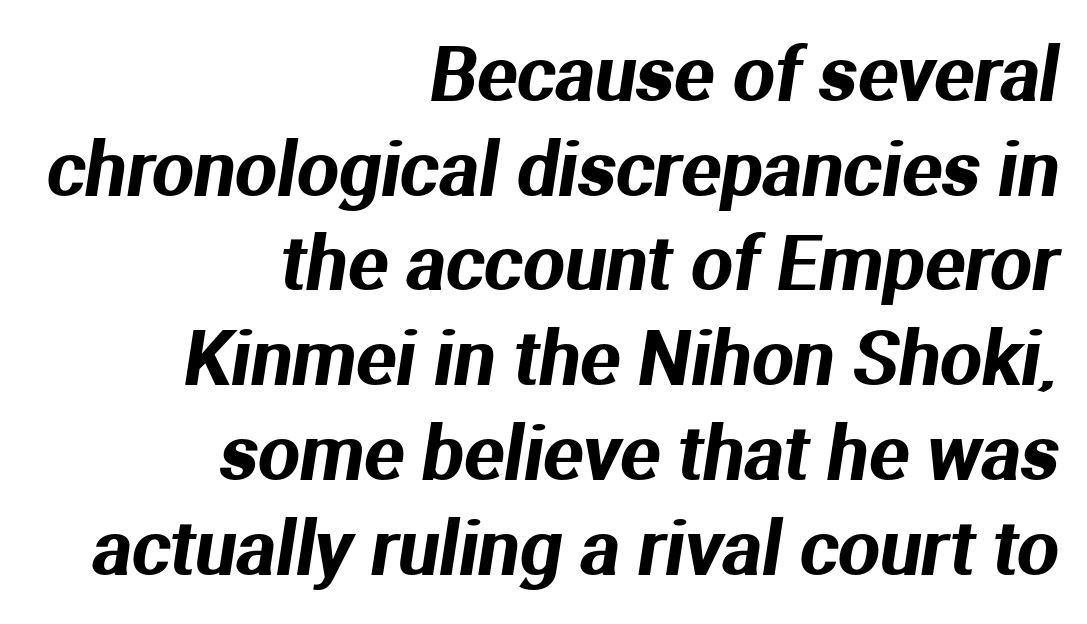
The image shows 74 px sans-serif type; set right-aligned, normal line spacing (1.28x), normal letter spacing, not underlined; medium stroke contrast and a medium x-height.
